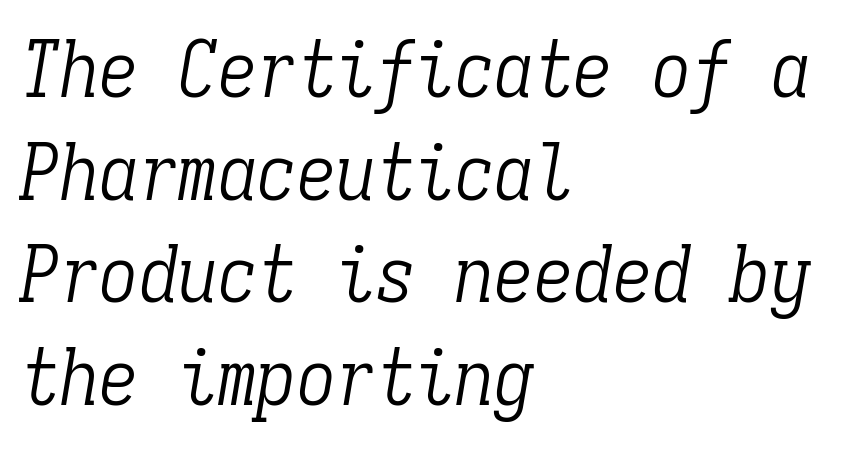
Q: Is the text bold? A: No.
Q: Is the text italic (slanted)? A: Yes, it leans right by about 9 degrees.
Q: Is the typeface a serif or a sans-serif typeface? A: Serif.
Q: Is the text underlined? A: No.
Q: How is the paragraph aligned? A: Left-aligned.
Q: Is the spacing between letters normal or unusually wide? A: Normal.
Q: Is the spacing between lines tight, normal or loose? A: Normal.
Q: Width (condensed, normal, or wide)? A: Condensed.
Q: Stroke contrast? A: Low.
Q: x-height? A: Medium.
Q: Monospaced? A: Yes.
